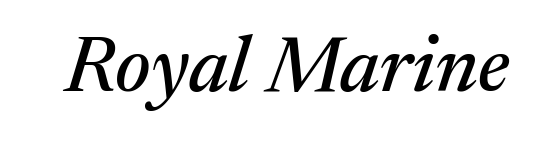
{"serif": "yes", "italic": "yes", "lean": "right", "slant_degrees": 17, "width": "normal", "stroke_contrast": "medium", "x_height": "medium", "monospaced": "no", "underline": "no", "letter_spacing": "normal", "letter_spacing_em": 0.0, "glyph_px": 78}
